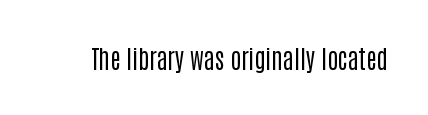
The rendering keeps characters at their native spacing. The font sits on the lighter half of the weight spectrum, regular included. Quick note: underline off. Is there any slant? The stems are plumb.
